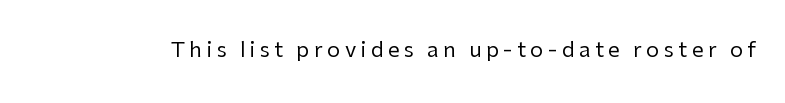
Stroke thickness stays within the range of a standard reading face or lighter. Quick note: underline off. In terms of posture, this sample is upright. In terms of letterspacing, this is a distinctly airy, spread setting.
